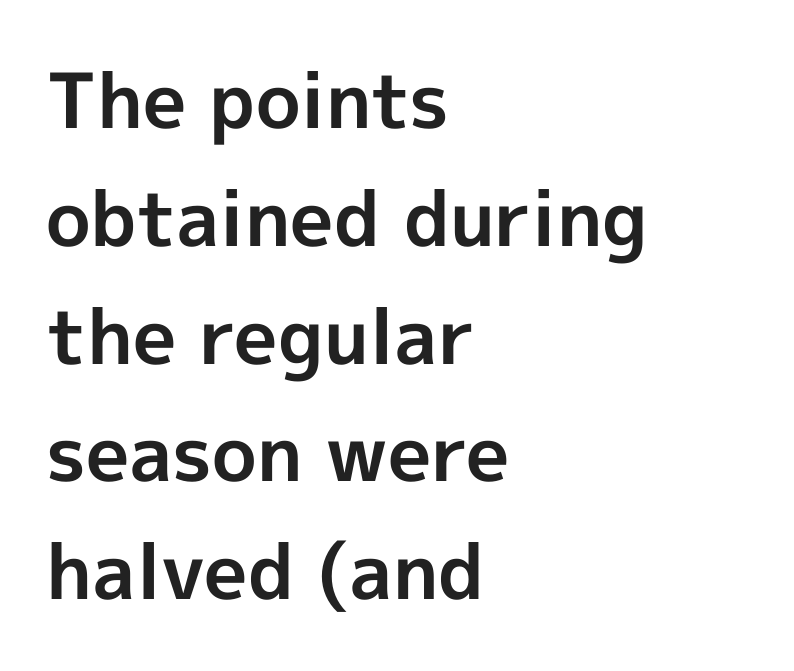
The image shows 76 px bold sans-serif type, upright; set left-aligned, normal line spacing (1.55x), normal letter spacing, not underlined; a medium x-height.
